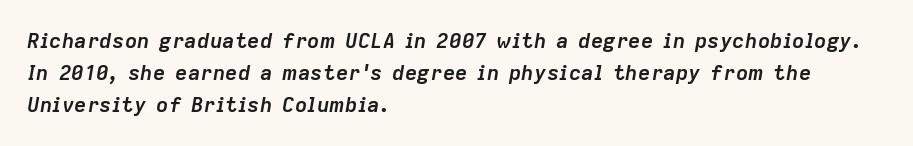
Regarding leading, the lines here are spaced in the standard way. Is the type bold? Yes — the strokes are clearly thick and heavy. Descenders hang freely into open space. Here the glyphs are tracked normally, forming tight word shapes.
